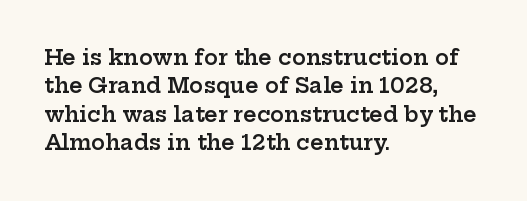
The lines are quadded left. Quick note: not italic, upright. Heft: intermediate — a semibold. Letter spacing: default. Each row of text sits above clean, open space.
